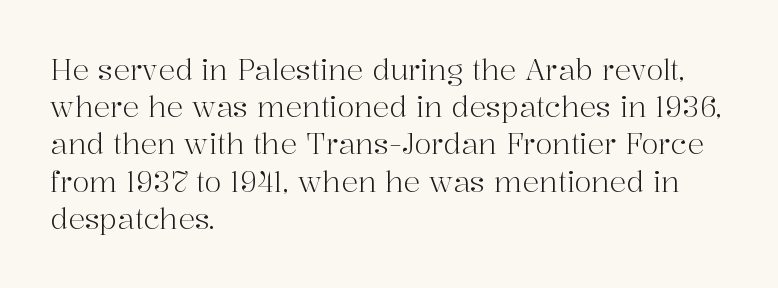
{"serif": "yes", "italic": "no", "bold": "no", "weight": "light", "width": "normal", "stroke_contrast": "high", "x_height": "medium", "monospaced": "no", "underline": "no", "align": "left", "line_spacing": "normal", "line_spacing_ratio": 1.33, "letter_spacing": "normal", "letter_spacing_em": 0.0, "glyph_px": 28}
